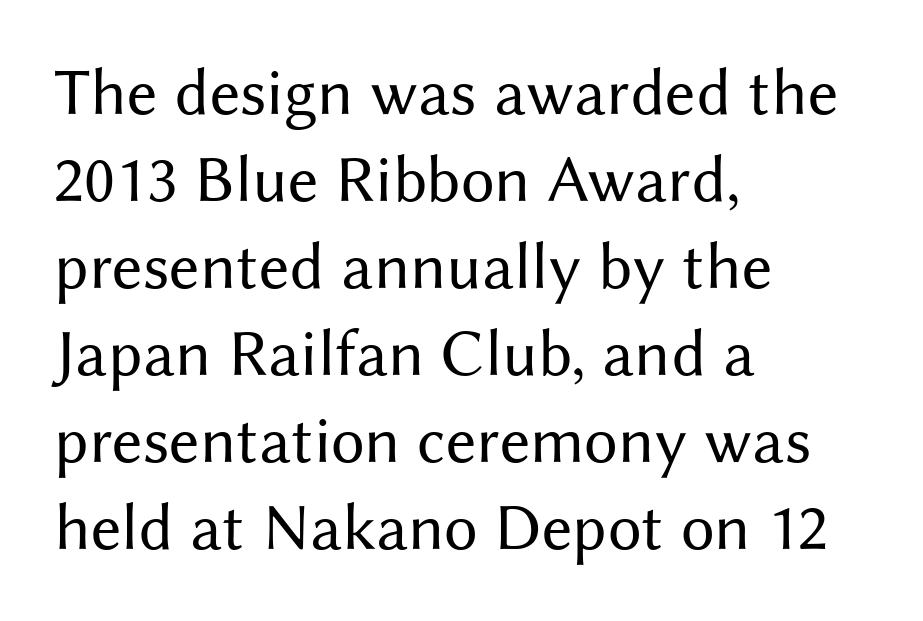
I'd call this a sans setting — the letters go barefoot. The compositor pushed each line to the left boundary. Here the glyphs are tracked normally, forming tight word shapes. The passage shown is not bold in any degree. Each new line begins a customary step beneath the previous one. Notice how the stems are strictly vertical — no italics here.
